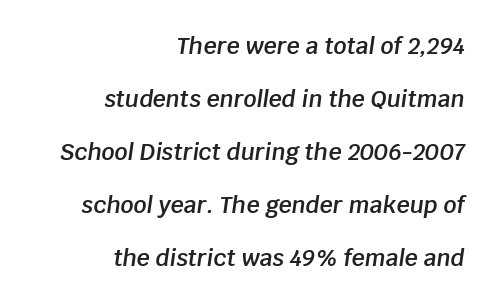
Q: Is the text bold? A: Semi-bold.
Q: Is the text italic (slanted)? A: Yes, it leans right by about 8 degrees.
Q: Is the text underlined? A: No.
Q: How is the paragraph aligned? A: Right-aligned.
Q: Is the spacing between letters normal or unusually wide? A: Normal.
Q: Is the spacing between lines tight, normal or loose? A: Loose.
